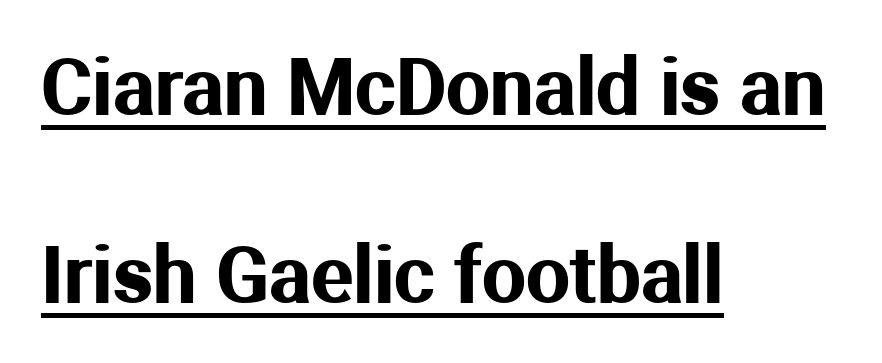
The image shows 78 px sans-serif type, upright; set left-aligned, loose line spacing (2.41x), normal letter spacing, underlined; medium stroke contrast and a medium x-height.
